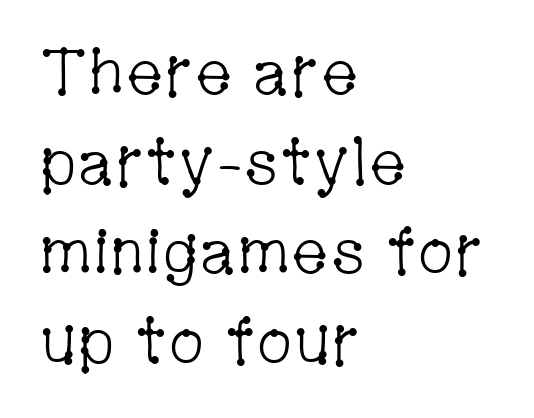
{"serif": "yes", "italic": "no", "bold": "no", "weight": "light", "width": "condensed", "stroke_contrast": "low", "x_height": "medium", "monospaced": "no", "underline": "no", "align": "left", "line_spacing": "normal", "line_spacing_ratio": 1.4, "letter_spacing": "normal", "letter_spacing_em": 0.0, "glyph_px": 64}
